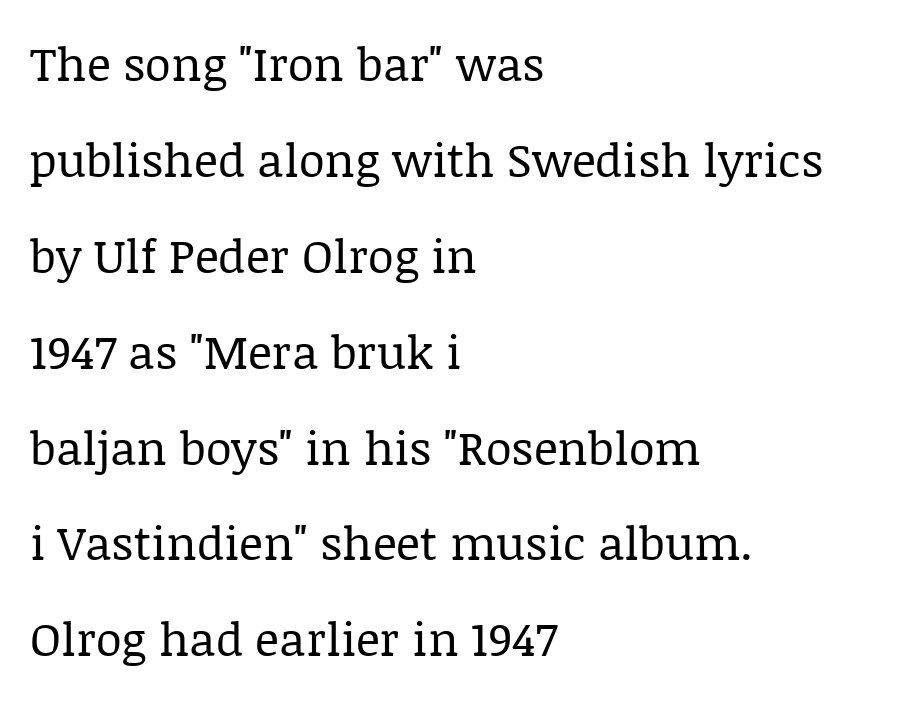
{"serif": "yes", "italic": "no", "bold": "no", "weight": "regular", "width": "normal", "stroke_contrast": "low", "x_height": "large", "monospaced": "no", "underline": "no", "align": "left", "line_spacing": "loose", "line_spacing_ratio": 2.04, "letter_spacing": "normal", "letter_spacing_em": 0.0, "glyph_px": 47}
